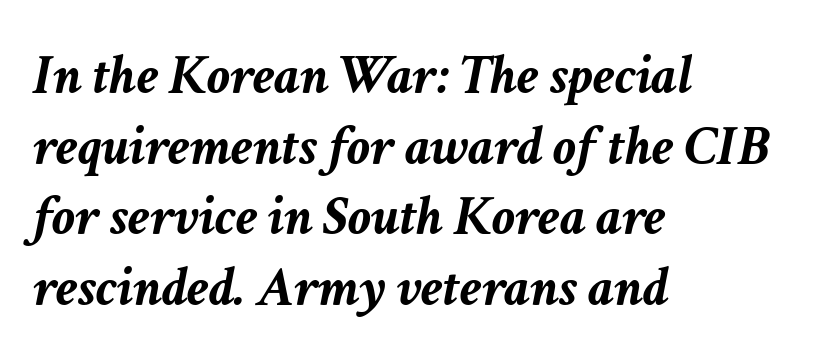
Q: Is the text bold? A: Yes.
Q: Is the text italic (slanted)? A: Yes, it leans right by about 11 degrees.
Q: Is the text underlined? A: No.
Q: How is the paragraph aligned? A: Left-aligned.
Q: Is the spacing between letters normal or unusually wide? A: Normal.
Q: Width (condensed, normal, or wide)? A: Normal.
Q: Stroke contrast? A: Low.
Q: x-height? A: Medium.
Q: Monospaced? A: No.
